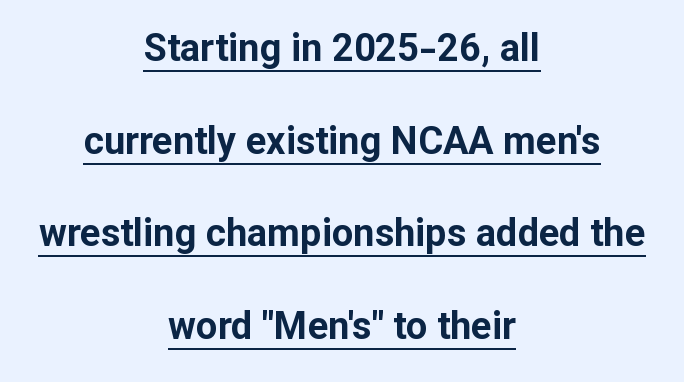
Q: Is the text bold? A: Yes.
Q: Is the text italic (slanted)? A: No, it is upright.
Q: Is the typeface a serif or a sans-serif typeface? A: Sans-serif.
Q: Is the text underlined? A: Yes.
Q: How is the paragraph aligned? A: Centered.
Q: Is the spacing between letters normal or unusually wide? A: Normal.
Q: Is the spacing between lines tight, normal or loose? A: Loose.
Q: Width (condensed, normal, or wide)? A: Normal.
Q: Stroke contrast? A: Low.
Q: x-height? A: Medium.
Q: Monospaced? A: No.
